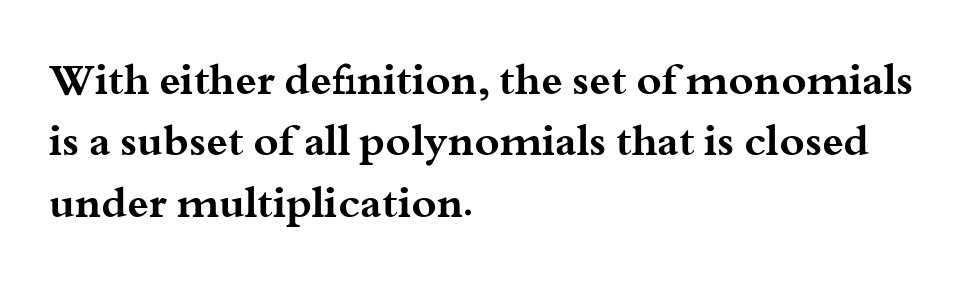
Q: Is the text bold? A: Yes.
Q: Is the text italic (slanted)? A: No, it is upright.
Q: Is the typeface a serif or a sans-serif typeface? A: Serif.
Q: Is the text underlined? A: No.
Q: How is the paragraph aligned? A: Left-aligned.
Q: Is the spacing between letters normal or unusually wide? A: Normal.
Q: Is the spacing between lines tight, normal or loose? A: Normal.
Q: Width (condensed, normal, or wide)? A: Wide.
Q: Stroke contrast? A: Medium.
Q: x-height? A: Small.
Q: Monospaced? A: No.
